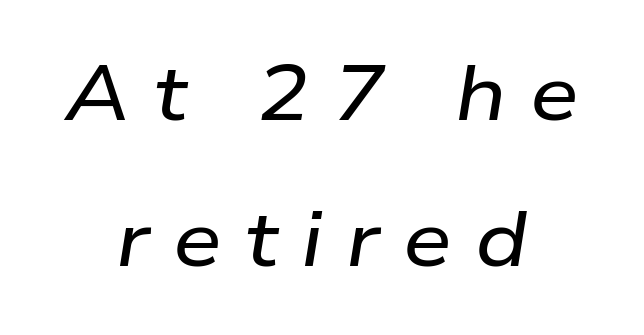
These lines are rendered in a variable-pitch font. Inter-character spacing is expanded well beyond the font's built-in metrics. An italicized treatment has been applied to the whole sample. The rendering positions every line midway between the sides. The words here are not underlined.
